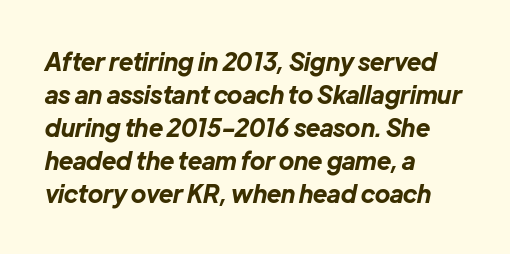
The image shows 24 px bold type, italic (leaning right); set left-aligned, normal line spacing (1.37x), normal letter spacing, not underlined.
